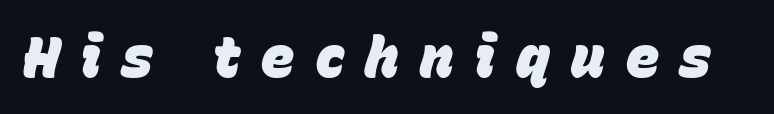
The image shows 56 px heavy type, italic (leaning right); set unusually wide letter spacing (+0.38 em), not underlined; low stroke contrast and a large x-height.
